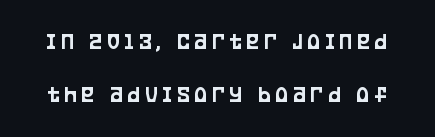
In terms of posture, this sample is upright. The block of text is sparse from top to bottom, with ample space between rows. Someone cranked the tracking dial way up on this one. Underline: absent.
